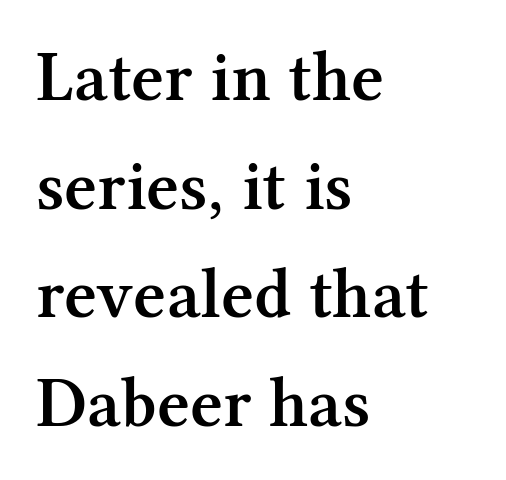
{"serif": "yes", "italic": "no", "bold": "semi", "weight": "semibold", "width": "normal", "stroke_contrast": "medium", "x_height": "medium", "monospaced": "no", "underline": "no", "align": "left", "line_spacing": "normal", "line_spacing_ratio": 1.53, "letter_spacing": "normal", "letter_spacing_em": 0.0, "glyph_px": 71}
